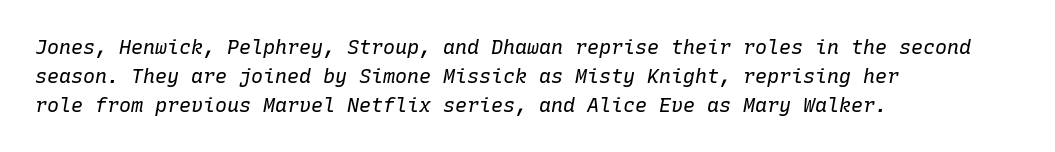
Q: Is the text bold? A: No.
Q: Is the text italic (slanted)? A: Yes, it leans right by about 10 degrees.
Q: Is the text underlined? A: No.
Q: How is the paragraph aligned? A: Left-aligned.
Q: Is the spacing between letters normal or unusually wide? A: Normal.
Q: Is the spacing between lines tight, normal or loose? A: Normal.
